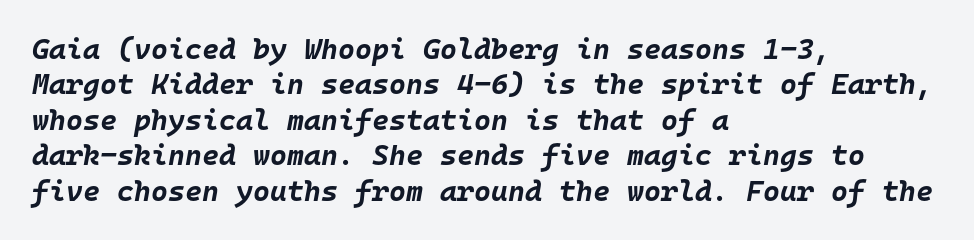
Q: Is the text bold? A: Yes.
Q: Is the text italic (slanted)? A: Yes, it leans right by about 10 degrees.
Q: Is the text underlined? A: No.
Q: How is the paragraph aligned? A: Left-aligned.
Q: Is the spacing between letters normal or unusually wide? A: Normal.
Q: Width (condensed, normal, or wide)? A: Normal.
Q: Stroke contrast? A: Low.
Q: x-height? A: Large.
Q: Monospaced? A: Yes.
